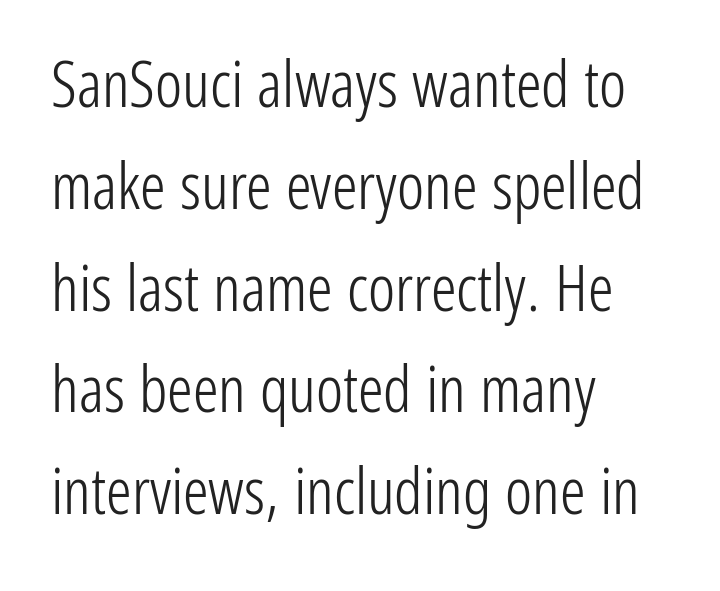
The image shows 64 px light, condensed sans-serif type, upright; set left-aligned, normal line spacing (1.59x), normal letter spacing, not underlined; low stroke contrast and a medium x-height.
